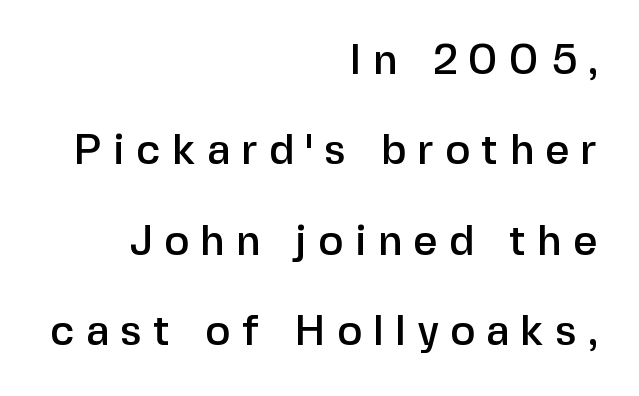
The tracking reads as deliberately expanded to a designer's eye. The passage shown is typed in a proportional face where columns would drift. This is the regular roman posture of the typeface. If you drew a ruler down the right edge, every line would touch it. Rows of type keep a wide berth in the vertical direction. The zone under the glyphs is completely vacant.
